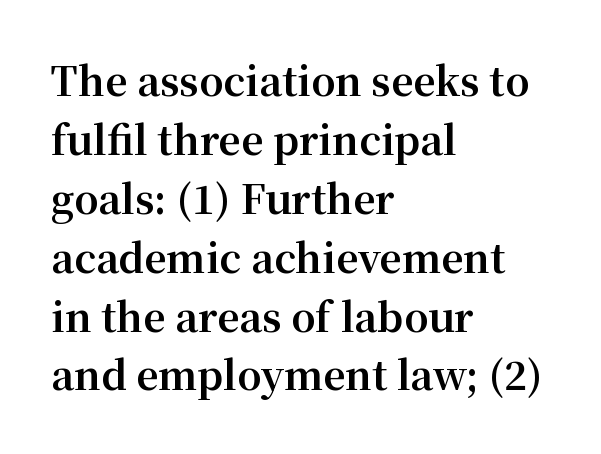
The image shows 39 px bold serif type, upright; set left-aligned, normal line spacing (1.51x), normal letter spacing, not underlined; medium stroke contrast and a medium x-height.
